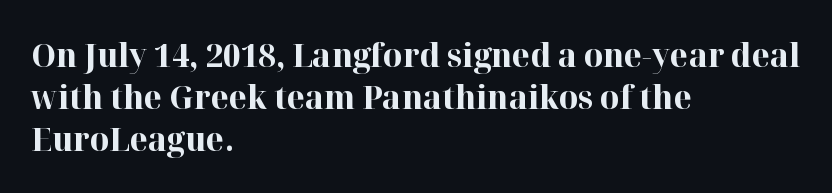
Q: Is the text bold? A: Yes.
Q: Is the text italic (slanted)? A: No, it is upright.
Q: Is the typeface a serif or a sans-serif typeface? A: Serif.
Q: Is the text underlined? A: No.
Q: How is the paragraph aligned? A: Left-aligned.
Q: Is the spacing between letters normal or unusually wide? A: Normal.
Q: Is the spacing between lines tight, normal or loose? A: Normal.
Q: Width (condensed, normal, or wide)? A: Normal.
Q: Stroke contrast? A: High.
Q: x-height? A: Medium.
Q: Monospaced? A: No.
